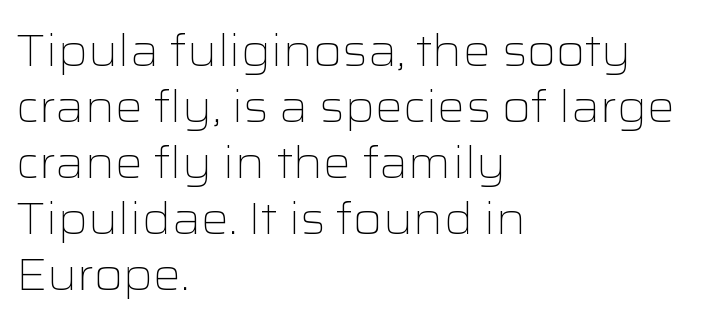
The image shows 44 px light, wide sans-serif type, upright; set left-aligned, normal line spacing (1.27x), normal letter spacing, not underlined; low stroke contrast and a medium x-height.
